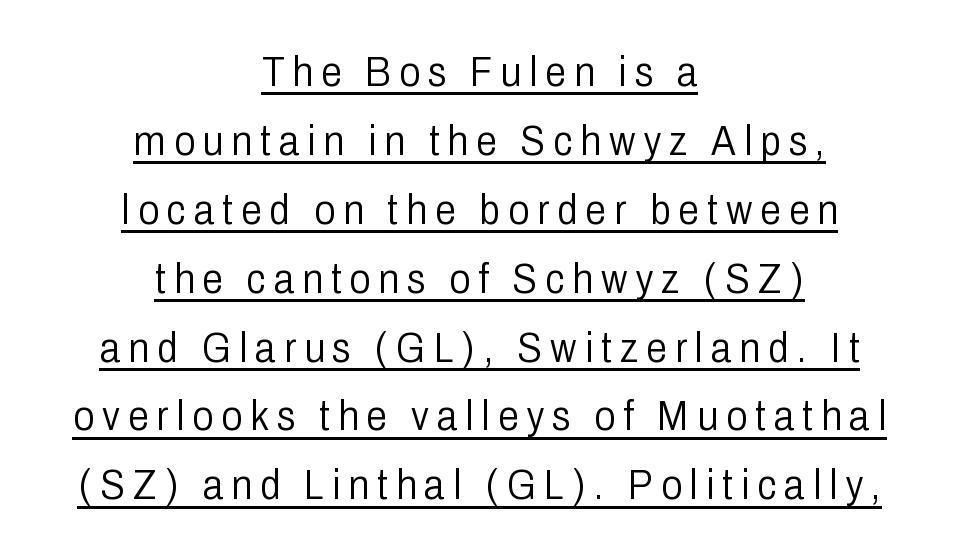
The image shows 42 px light, condensed sans-serif type, upright; set centered, normal line spacing (1.64x), underlined; low stroke contrast and a medium x-height.
